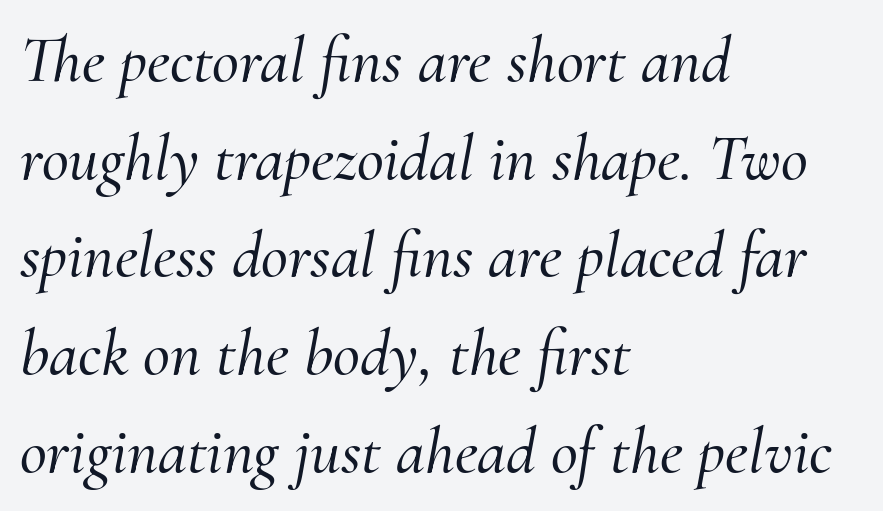
{"serif": "yes", "italic": "yes", "lean": "right", "slant_degrees": 10, "width": "normal", "stroke_contrast": "medium", "x_height": "small", "monospaced": "no", "underline": "no", "align": "left", "line_spacing": "normal", "line_spacing_ratio": 1.48, "letter_spacing": "normal", "letter_spacing_em": 0.0, "glyph_px": 66}
